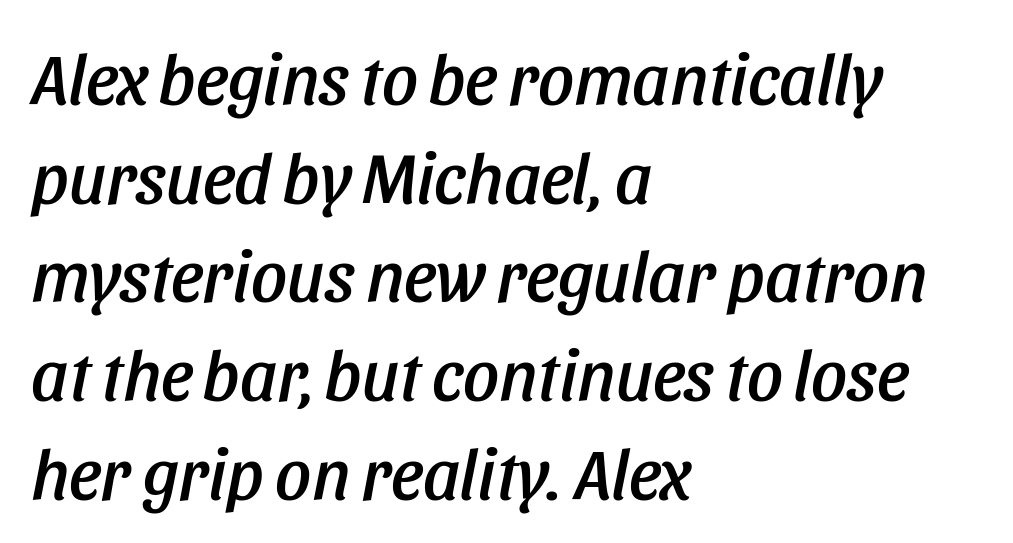
The image shows 71 px condensed type, italic (leaning right); set left-aligned, normal line spacing (1.39x), normal letter spacing, not underlined; low stroke contrast and a large x-height.
